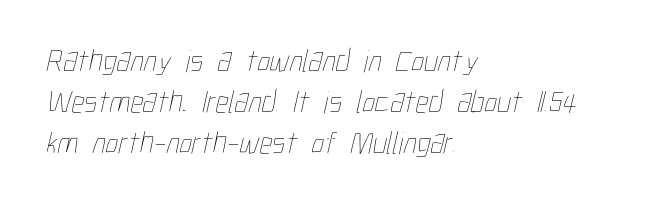
Q: Is the text bold? A: No.
Q: Is the text underlined? A: No.
Q: How is the paragraph aligned? A: Left-aligned.
Q: Is the spacing between letters normal or unusually wide? A: Normal.
Q: Is the spacing between lines tight, normal or loose? A: Normal.
Q: Width (condensed, normal, or wide)? A: Condensed.
Q: Stroke contrast? A: Low.
Q: x-height? A: Medium.
Q: Monospaced? A: No.
